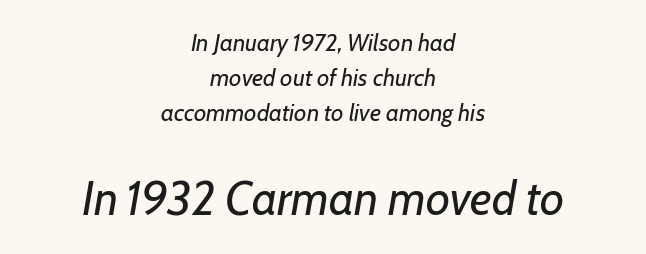
Q: Is the text bold? A: No.
Q: Is the text italic (slanted)? A: Yes, it leans right by about 7 degrees.
Q: Is the text underlined? A: No.
Q: How is the paragraph aligned? A: Centered.
Q: Is the spacing between letters normal or unusually wide? A: Normal.
Q: Is the spacing between lines tight, normal or loose? A: Normal.
Q: Which block of text is set in a larger size, the first (top) or the second (bottom)? A: The second (bottom) one.
Q: Width (condensed, normal, or wide)? A: Normal.
Q: Stroke contrast? A: Low.
Q: x-height? A: Medium.
Q: Monospaced? A: No.
